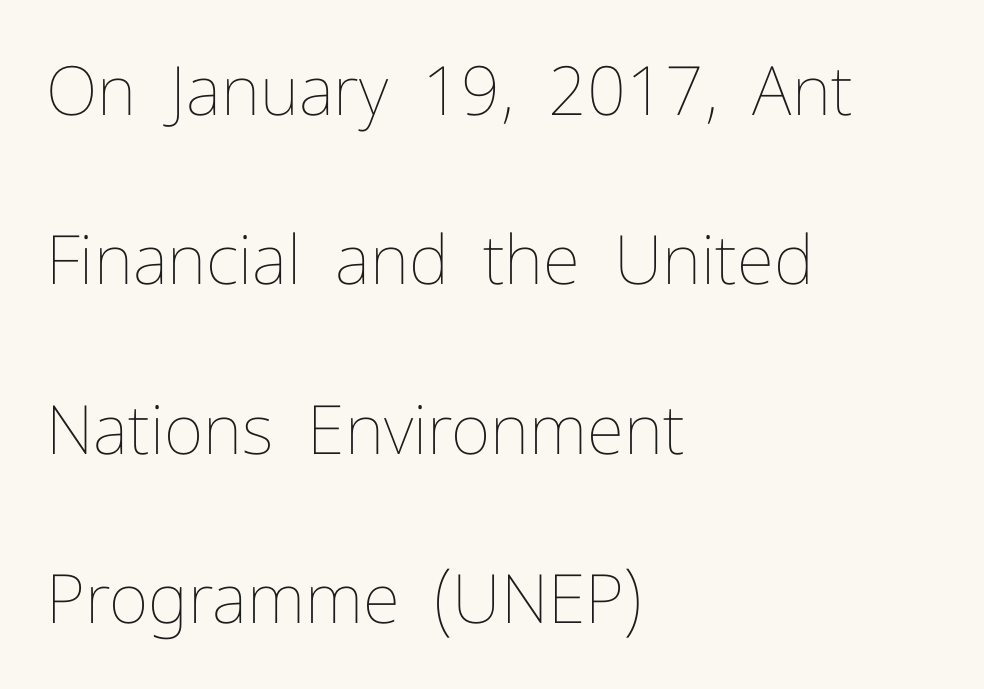
Honestly, the rows look like they've been pulled way apart. The face used here is proportionally spaced, like ordinary book or web type. Lines of text with bare space underneath. Reading down the block, your eye returns to a fixed left position each line.
